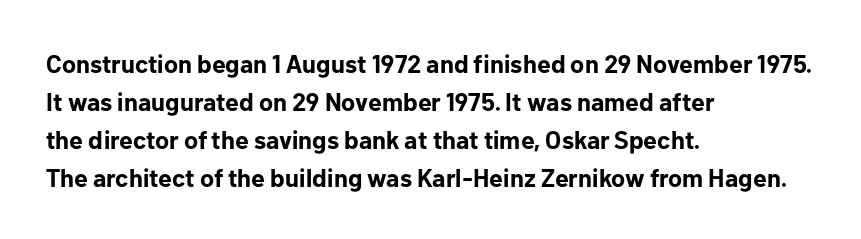
Q: Is the text bold? A: Yes.
Q: Is the text italic (slanted)? A: No, it is upright.
Q: Is the text underlined? A: No.
Q: How is the paragraph aligned? A: Left-aligned.
Q: Is the spacing between letters normal or unusually wide? A: Normal.
Q: Is the spacing between lines tight, normal or loose? A: Normal.
